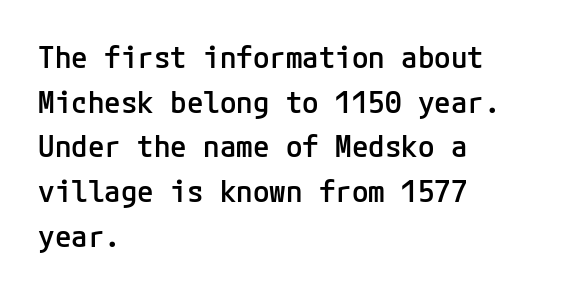
The image shows 30 px semibold sans-serif type, upright; set left-aligned, normal line spacing (1.49x), normal letter spacing, not underlined; low stroke contrast and a medium x-height.
